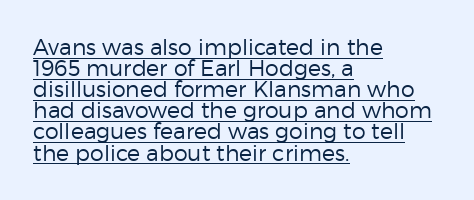
Each line of the rendering has a horizontal stroke beneath the glyphs. You could barely slide anything between these rows. The line texture is even and compact thanks to regular tracking. Vertical stems look standard width or narrower in stroke. One-word summary of the alignment: left.
